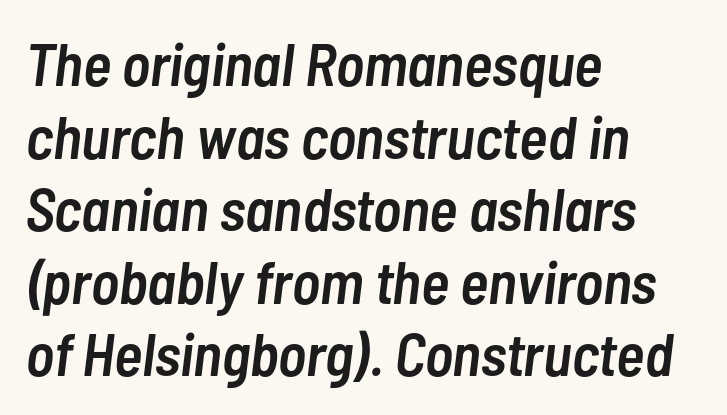
Think of a printed novel: that variable character pitch is what you see here. Words float on clear page, feet unadorned. The typesetting leans somewhat heavy: a semibold. Italic: yes, the glyphs are oblique. Tracking value appears to be zero — textbook default spacing.
